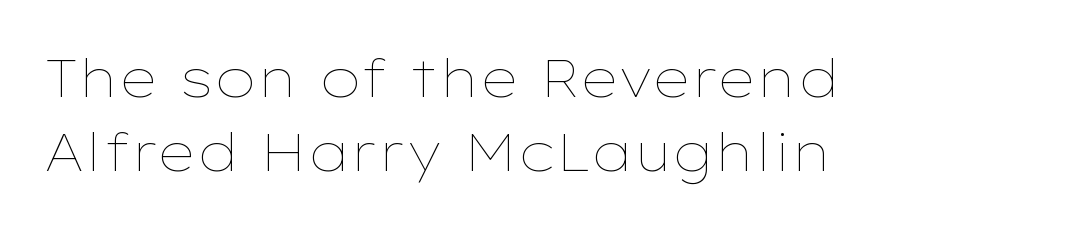
Q: Is the text bold? A: No.
Q: Is the text italic (slanted)? A: No, it is upright.
Q: Is the text underlined? A: No.
Q: How is the paragraph aligned? A: Left-aligned.
Q: Is the spacing between letters normal or unusually wide? A: Normal.
Q: Is the spacing between lines tight, normal or loose? A: Normal.
Q: Width (condensed, normal, or wide)? A: Wide.
Q: Stroke contrast? A: Low.
Q: x-height? A: Medium.
Q: Monospaced? A: No.
